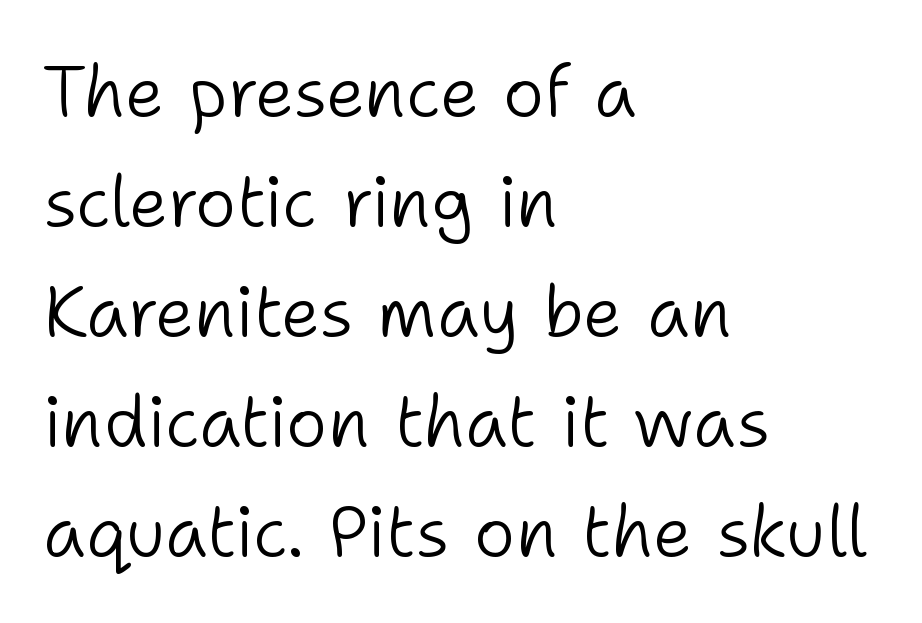
Are there feet on the stems? There aren't — it's a sans. Regular leading. Unbolded letterforms with no extra heft. The area under the type is left untouched. The rendering uses natural spacing where letterforms have individual widths. Here the glyphs are tracked normally, forming tight word shapes.
